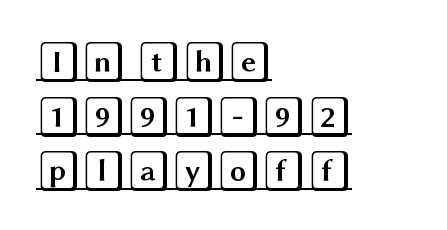
Q: Is the text italic (slanted)? A: No, it is upright.
Q: Is the text underlined? A: Yes.
Q: How is the paragraph aligned? A: Left-aligned.
Q: Is the spacing between letters normal or unusually wide? A: Normal.
Q: Is the spacing between lines tight, normal or loose? A: Normal.
Q: Width (condensed, normal, or wide)? A: Wide.
Q: x-height? A: Large.
